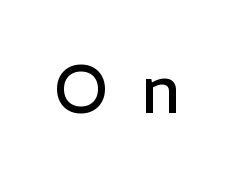
{"serif": "no", "italic": "no", "bold": "no", "weight": "regular", "width": "normal", "stroke_contrast": "low", "x_height": "medium", "monospaced": "no", "underline": "no", "letter_spacing": "wide", "letter_spacing_em": 0.47, "glyph_px": 68}
